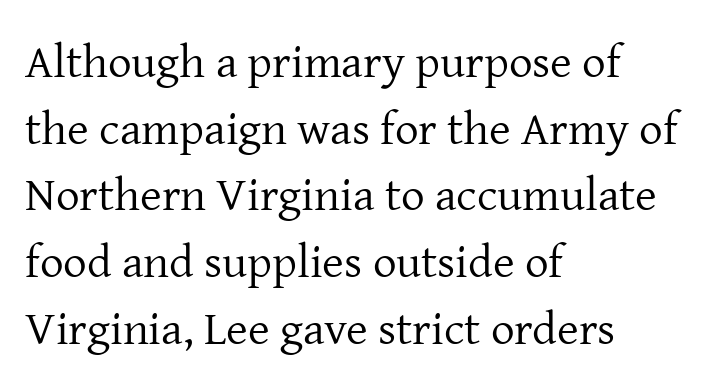
Q: Is the text bold? A: No.
Q: Is the text italic (slanted)? A: No, it is upright.
Q: Is the typeface a serif or a sans-serif typeface? A: Serif.
Q: Is the text underlined? A: No.
Q: How is the paragraph aligned? A: Left-aligned.
Q: Is the spacing between letters normal or unusually wide? A: Normal.
Q: Is the spacing between lines tight, normal or loose? A: Normal.
Q: Width (condensed, normal, or wide)? A: Normal.
Q: Stroke contrast? A: Low.
Q: x-height? A: Medium.
Q: Monospaced? A: No.
